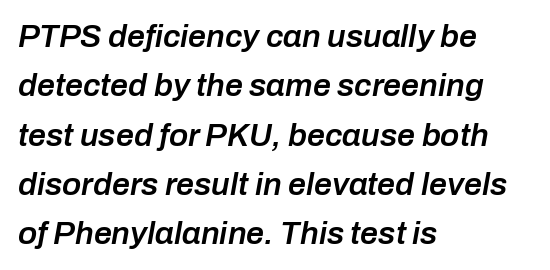
The letters are slanted; this is an italic face. The characters look somewhat weighty, a semibold short of true bold. Here the designer chose a conventional face with non-uniform glyph widths. How are the letters spaced? Ordinarily, with no added tracking.
